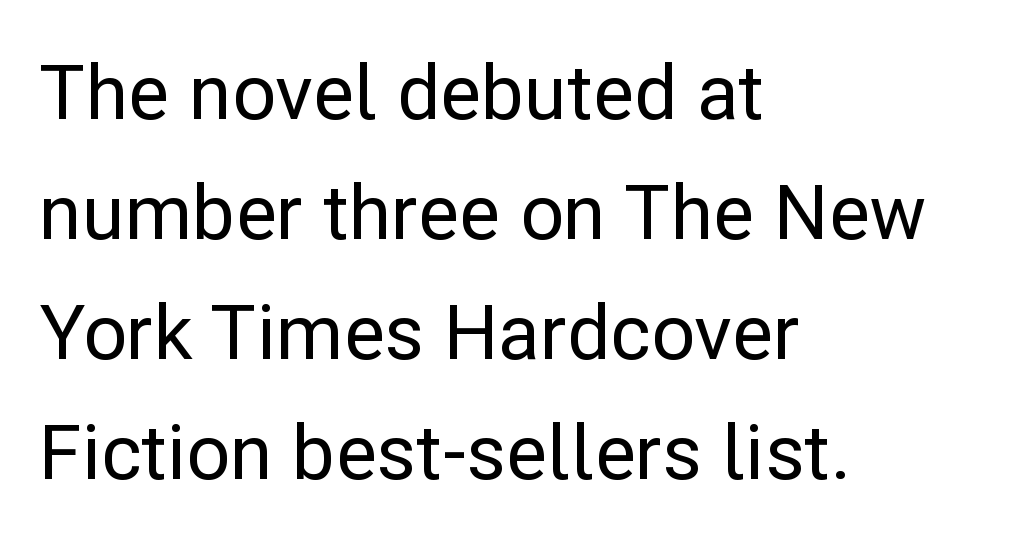
The horizontal fit of the characters is conventional and even. Reading down the column, the eye jumps a familiar distance to each next line. These lines are composed in type without serifs. Note the varied advance widths — an 'i' is clearly narrower than an 'm'. Alignment: flush left. When letters stand straight like this, we call the style roman or upright.
